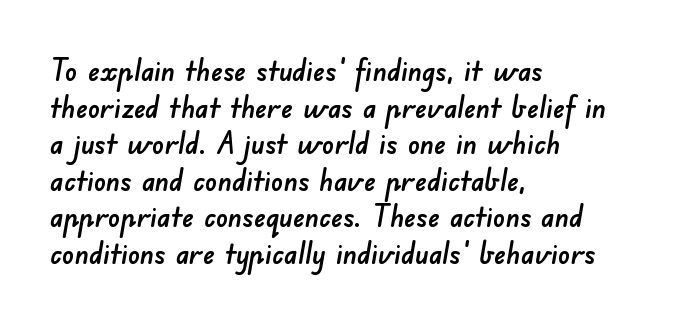
Is this a fixed-width face? No — the glyphs have proportional, varying widths. Is the letter spacing exaggerated? No — it looks like the ordinary default. Underline: absent. Casual observation: everything's shoved over to the left. Regarding serifs, this sample does without them.
